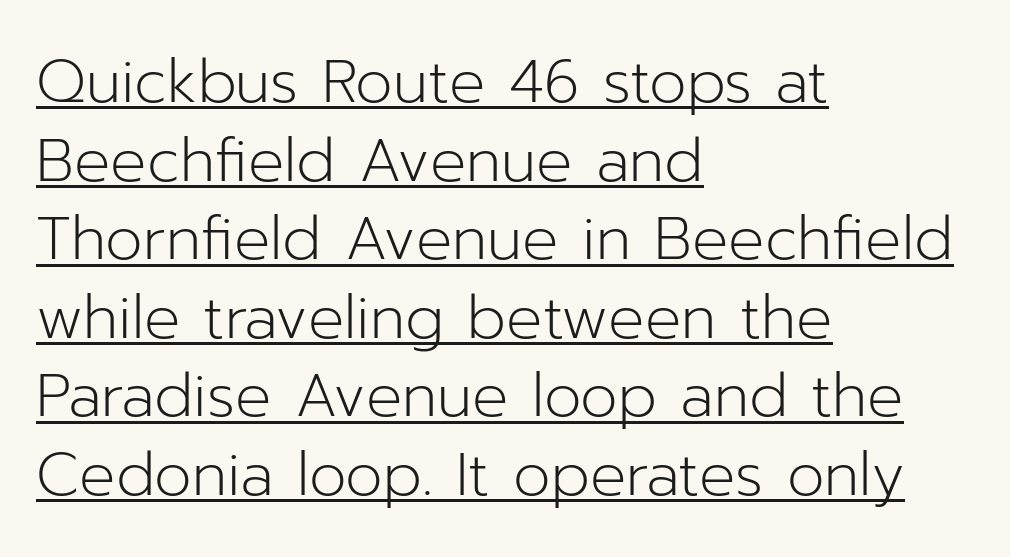
Do the letters lean? They stand straight. The horizontal fit of the characters is conventional and even. This sample keeps an unexceptional amount of space between lines. Think standard paragraph weight, or any step lighter than that.
